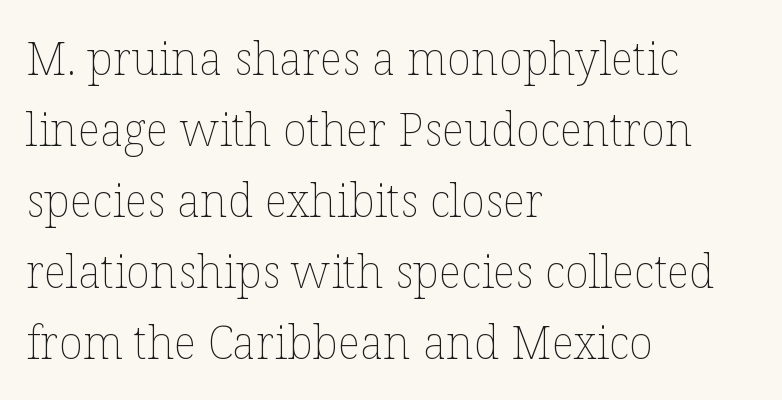
The image shows 45 px thin type, upright; set left-aligned, normal line spacing (1.58x), normal letter spacing, not underlined; low stroke contrast and a medium x-height.
